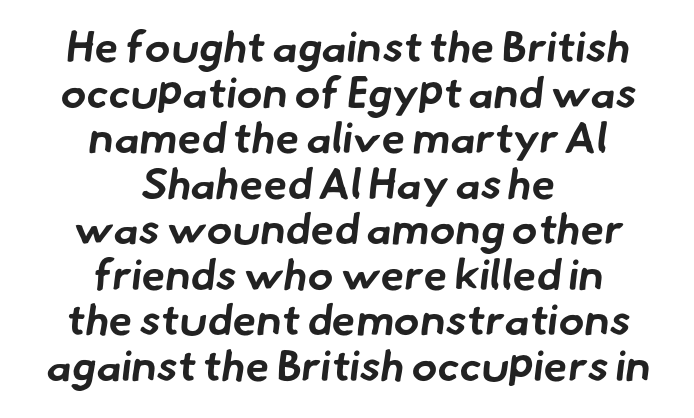
{"serif": "no", "bold": "yes", "weight": "bold", "width": "normal", "stroke_contrast": "low", "x_height": "small", "monospaced": "no", "underline": "no", "align": "center", "line_spacing": "tight", "line_spacing_ratio": 1.06, "letter_spacing": "normal", "letter_spacing_em": 0.0, "glyph_px": 43}
